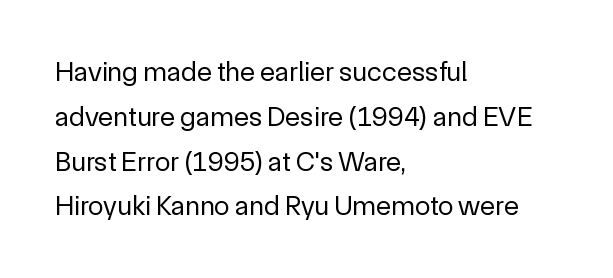
The image shows 28 px regular-weight sans-serif type, upright; set left-aligned, normal line spacing (1.6x), normal letter spacing, not underlined; a medium x-height.
